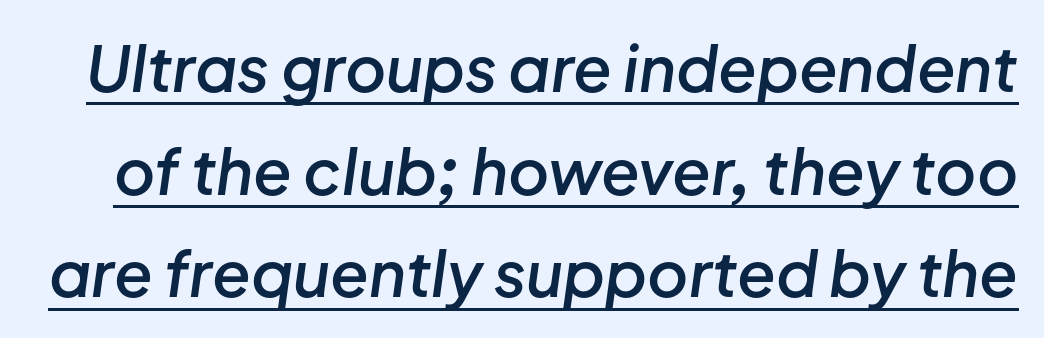
The image shows 63 px semibold type, italic (leaning right); set normal line spacing (1.63x), normal letter spacing, underlined; low stroke contrast and a medium x-height.
